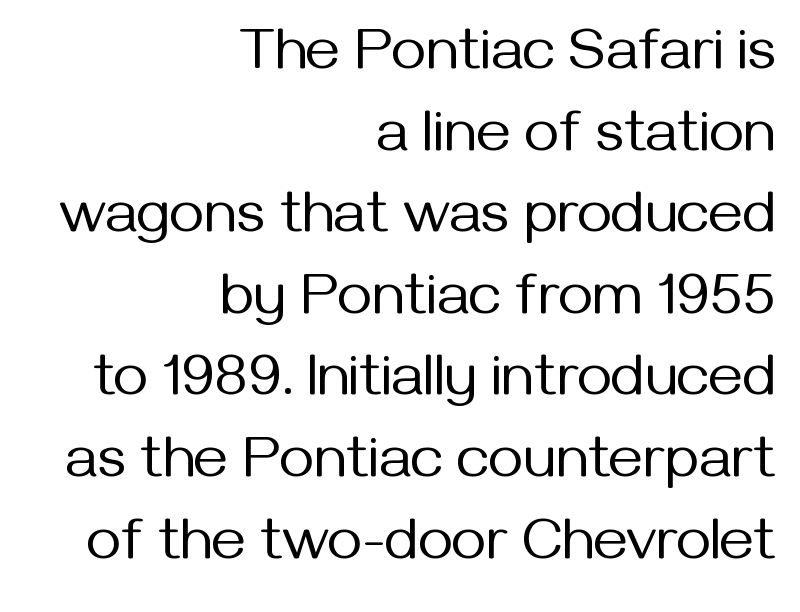
The image shows 60 px regular-weight sans-serif type, upright; set right-aligned, normal line spacing (1.36x), normal letter spacing, not underlined; medium stroke contrast and a medium x-height.
